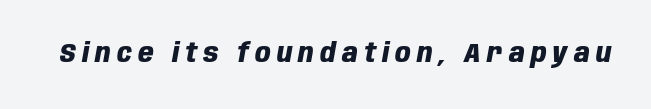
Q: Is the text bold? A: Yes.
Q: Is the text italic (slanted)? A: Yes, it leans right by about 10 degrees.
Q: Is the text underlined? A: No.
Q: Is the spacing between letters normal or unusually wide? A: Unusually wide.
